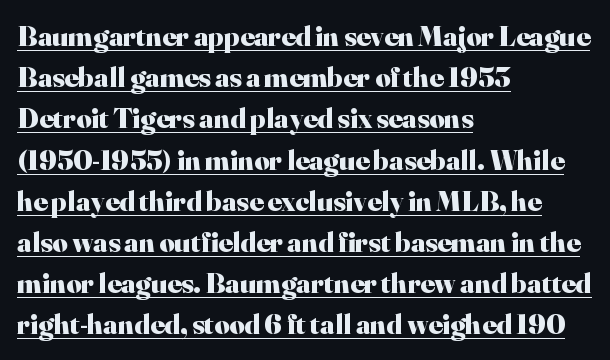
{"serif": "yes", "italic": "no", "bold": "yes", "weight": "heavy", "width": "normal", "stroke_contrast": "high", "x_height": "small", "monospaced": "no", "underline": "yes", "align": "left", "line_spacing": "normal", "line_spacing_ratio": 1.42, "letter_spacing": "normal", "letter_spacing_em": 0.0, "glyph_px": 29}
